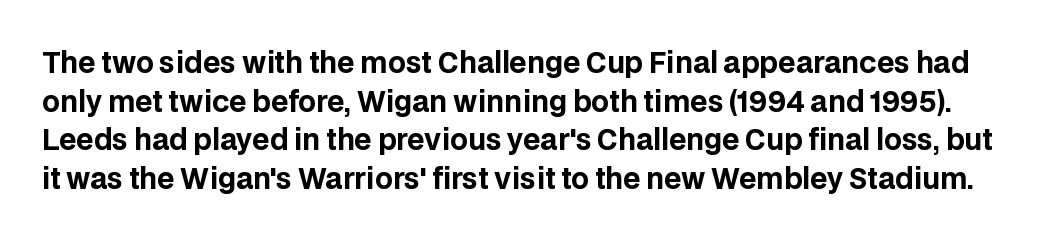
Q: Is the text bold? A: Yes.
Q: Is the text italic (slanted)? A: No, it is upright.
Q: Is the typeface a serif or a sans-serif typeface? A: Sans-serif.
Q: Is the text underlined? A: No.
Q: Is the spacing between letters normal or unusually wide? A: Normal.
Q: Is the spacing between lines tight, normal or loose? A: Normal.
Q: Width (condensed, normal, or wide)? A: Normal.
Q: Stroke contrast? A: Low.
Q: x-height? A: Large.
Q: Monospaced? A: No.
